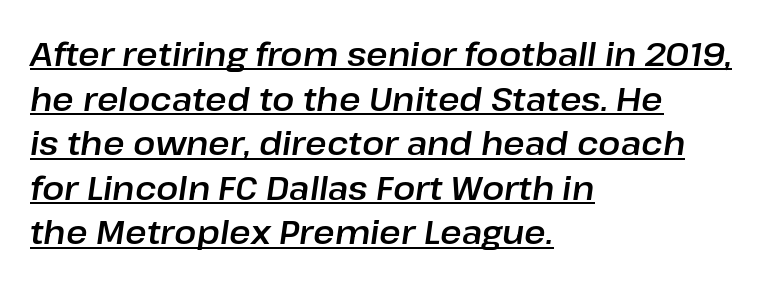
Q: Is the text italic (slanted)? A: Yes, it leans right by about 8 degrees.
Q: Is the text underlined? A: Yes.
Q: How is the paragraph aligned? A: Left-aligned.
Q: Is the spacing between letters normal or unusually wide? A: Normal.
Q: Is the spacing between lines tight, normal or loose? A: Normal.
Q: Width (condensed, normal, or wide)? A: Normal.
Q: Stroke contrast? A: Low.
Q: x-height? A: Medium.
Q: Monospaced? A: No.
